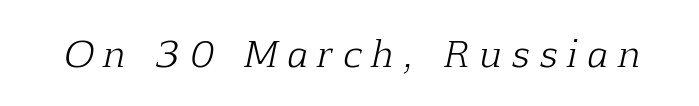
Bold? No — there's no thickening of the strokes. In terms of letterform style, serifs are clearly present. Caption: expanded tracking, letters set apart. Descenders hang freely into open space. The text carries the slant typical of an italic or oblique font. The rendering uses natural spacing where letterforms have individual widths.
